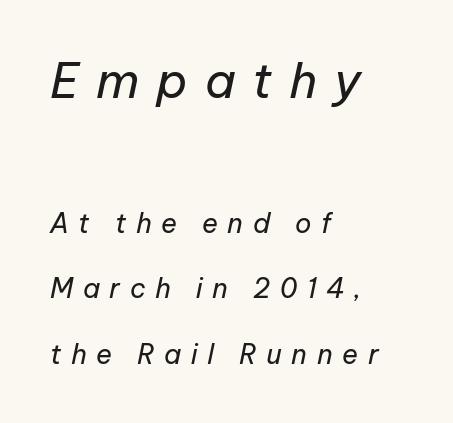
The designer gave the opening block more size than the closing block. Weight: regular or lighter. Reading down the column, the eye jumps a long way to each next line. Caption: multi-line text, flush left, ragged right.
